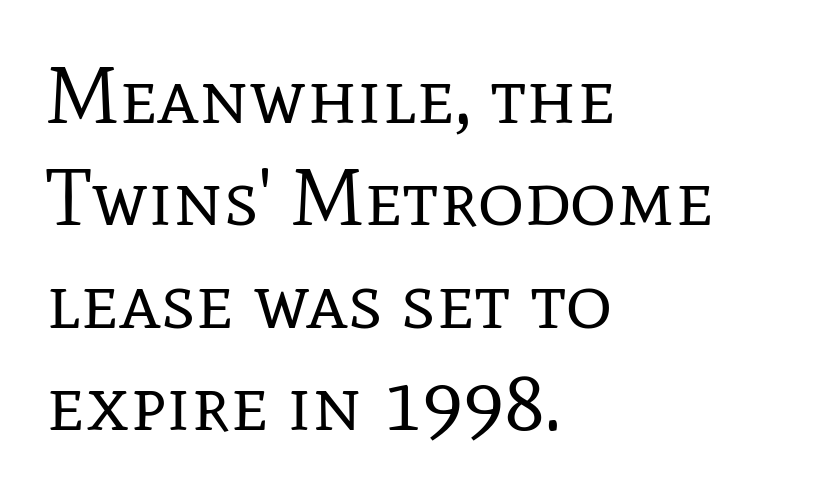
The image shows 80 px regular-weight serif type, upright; set left-aligned, normal line spacing (1.28x), normal letter spacing, not underlined; low stroke contrast and a medium x-height.
